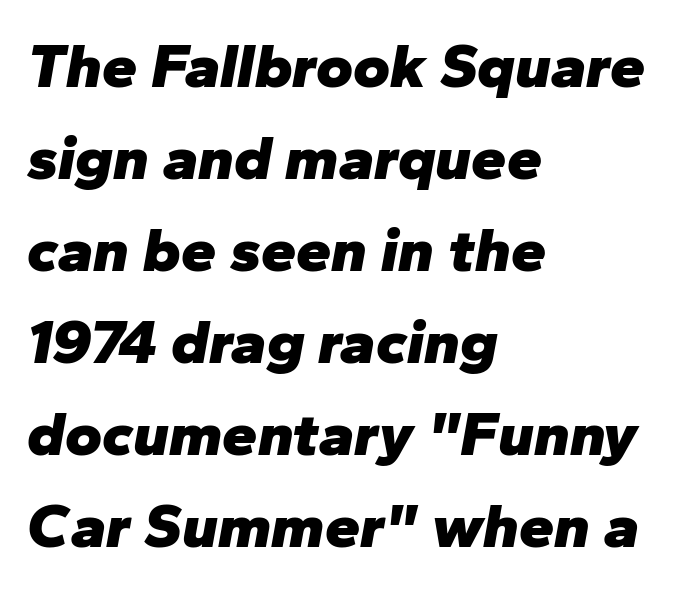
{"italic": "yes", "lean": "right", "slant_degrees": 10, "bold": "yes", "weight": "heavy", "width": "normal", "stroke_contrast": "low", "x_height": "medium", "monospaced": "no", "underline": "no", "align": "left", "line_spacing": "normal", "line_spacing_ratio": 1.46, "letter_spacing": "normal", "letter_spacing_em": 0.0, "glyph_px": 63}
